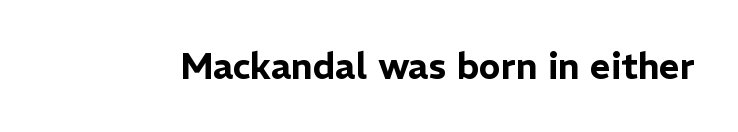
You could not count columns in this text — the font is proportionally spaced. This is roman type, the default non-slanted kind. Short note: letters normally spaced. Clear beneath every line of the passage. Font category for this specimen: sans-serif.
